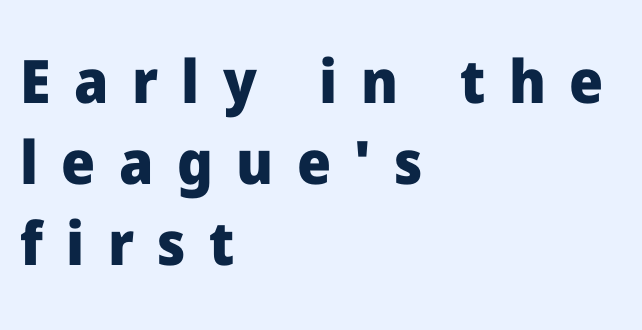
{"serif": "no", "italic": "no", "bold": "yes", "weight": "heavy", "width": "normal", "stroke_contrast": "low", "x_height": "medium", "monospaced": "no", "underline": "no", "align": "left", "line_spacing": "normal", "line_spacing_ratio": 1.35, "letter_spacing": "wide", "letter_spacing_em": 0.39, "glyph_px": 60}
